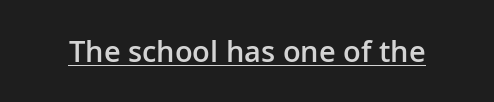
Q: Is the text bold? A: Semi-bold.
Q: Is the text italic (slanted)? A: No, it is upright.
Q: Is the typeface a serif or a sans-serif typeface? A: Sans-serif.
Q: Is the text underlined? A: Yes.
Q: Is the spacing between letters normal or unusually wide? A: Normal.
Q: Width (condensed, normal, or wide)? A: Normal.
Q: Stroke contrast? A: Low.
Q: x-height? A: Medium.
Q: Monospaced? A: No.
